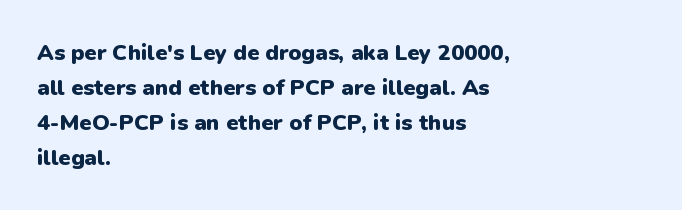
{"italic": "no", "bold": "yes", "underline": "no", "align": "left", "line_spacing": "normal", "line_spacing_ratio": 1.59, "letter_spacing": "normal", "letter_spacing_em": 0.0, "glyph_px": 22}
